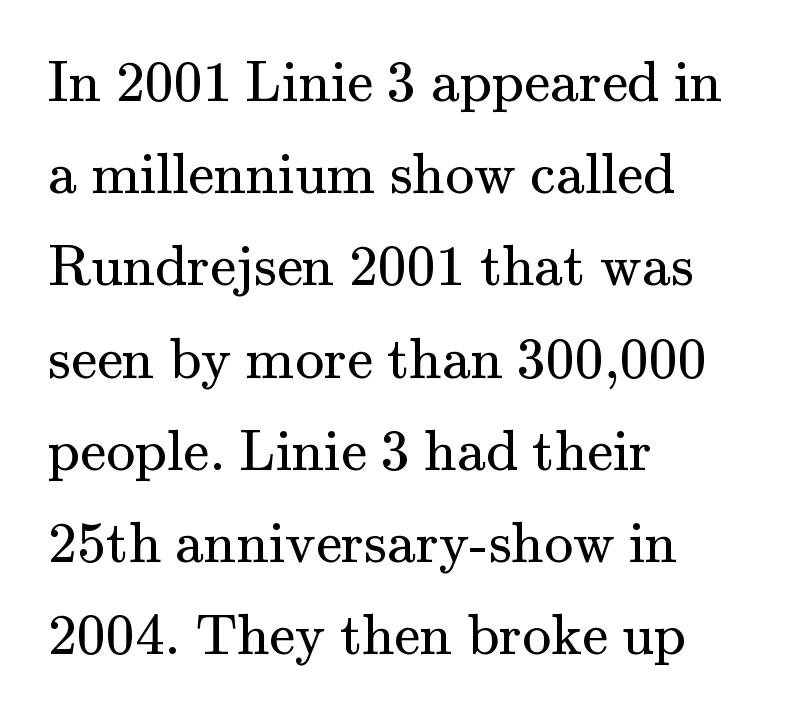
Layout note: lines flush left. The designer left line spacing at the default. Looks like regular typesetting: each glyph gets only the width it needs. Type without underlining. It's the straight-up-and-down kind of type. Are there feet on the stems? There are — it's a serif.
